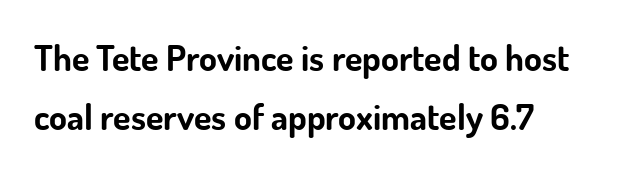
The image shows 36 px bold sans-serif type, upright; set normal line spacing (1.63x), normal letter spacing, not underlined; low stroke contrast and a small x-height.
